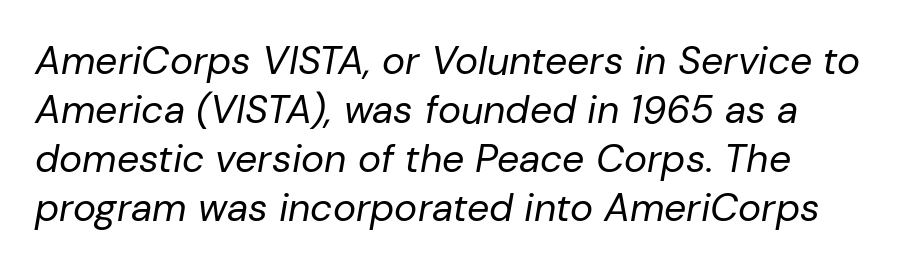
How would I describe the line gaps? Plain and ordinary. Character widths vary here, with narrow letters taking less room than wide ones. Characters follow at the spacing the type designer built in. No word sits above an underline. Stems and bowls with no extra thickness — not bold. Slant detected: the letters are inclined.
